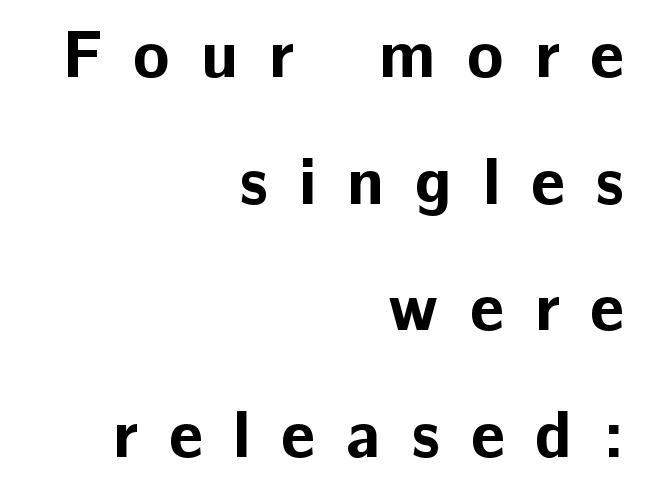
Character widths vary here, with narrow letters taking less room than wide ones. Letterform terminals end flat and unadorned throughout the passage. The strip under each line holds only bare page. Upright lettering throughout. Look at the stroke-to-counter ratio: heavy, a bold. Horizontal alignment here is rightward, an uncommon choice for prose.
